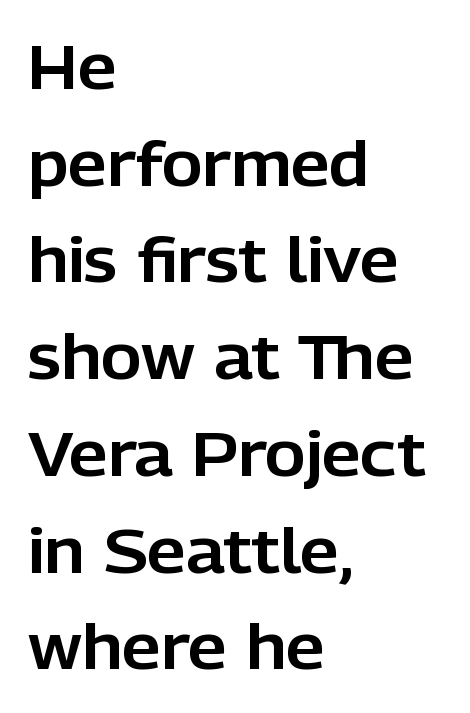
{"serif": "no", "italic": "no", "width": "normal", "stroke_contrast": "low", "x_height": "medium", "monospaced": "no", "underline": "no", "align": "left", "line_spacing": "normal", "line_spacing_ratio": 1.56, "letter_spacing": "normal", "letter_spacing_em": 0.0, "glyph_px": 62}
